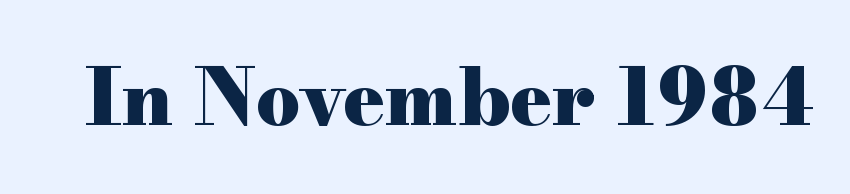
Proportional: the letters do not fall into vertical columns. Regarding serifs, this sample has them. In terms of posture, this sample is upright. Thick stems and heavy bowls — unmistakably bold. The passage shown is not underscored anywhere.
